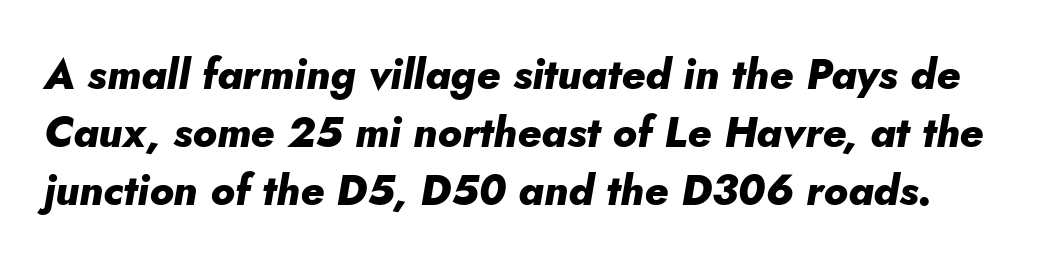
Q: Is the text bold? A: Yes.
Q: Is the text italic (slanted)? A: Yes, it leans right by about 5 degrees.
Q: Is the text underlined? A: No.
Q: Is the spacing between letters normal or unusually wide? A: Normal.
Q: Is the spacing between lines tight, normal or loose? A: Normal.
Q: Width (condensed, normal, or wide)? A: Normal.
Q: Stroke contrast? A: Low.
Q: x-height? A: Small.
Q: Monospaced? A: No.
